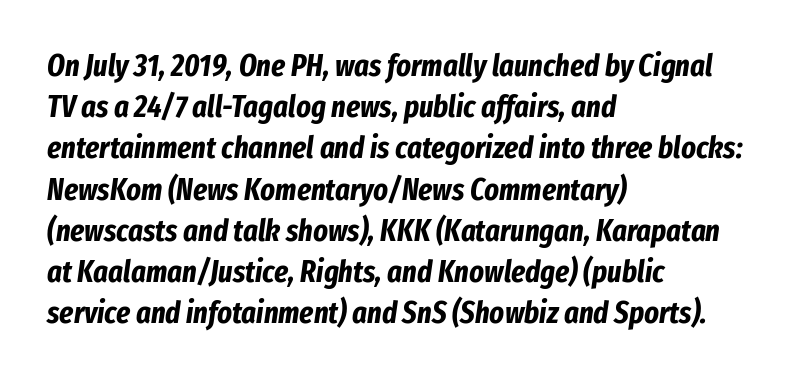
Quick note: interline space is typical. Think of a printed novel: that variable character pitch is what you see here. In terms of posture, this sample is oblique. Descender tails drop into unmarked territory. Students, note that the glyphs here touch the page at normal intervals. Summary of weight: heavy, a full bold.
